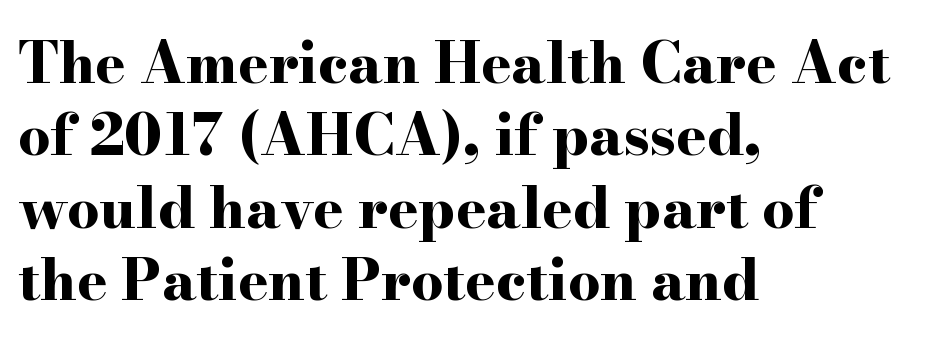
{"serif": "yes", "italic": "no", "bold": "yes", "weight": "bold", "width": "wide", "stroke_contrast": "high", "x_height": "small", "monospaced": "no", "underline": "no", "align": "left", "line_spacing": "normal", "line_spacing_ratio": 1.27, "letter_spacing": "normal", "letter_spacing_em": 0.0, "glyph_px": 57}
